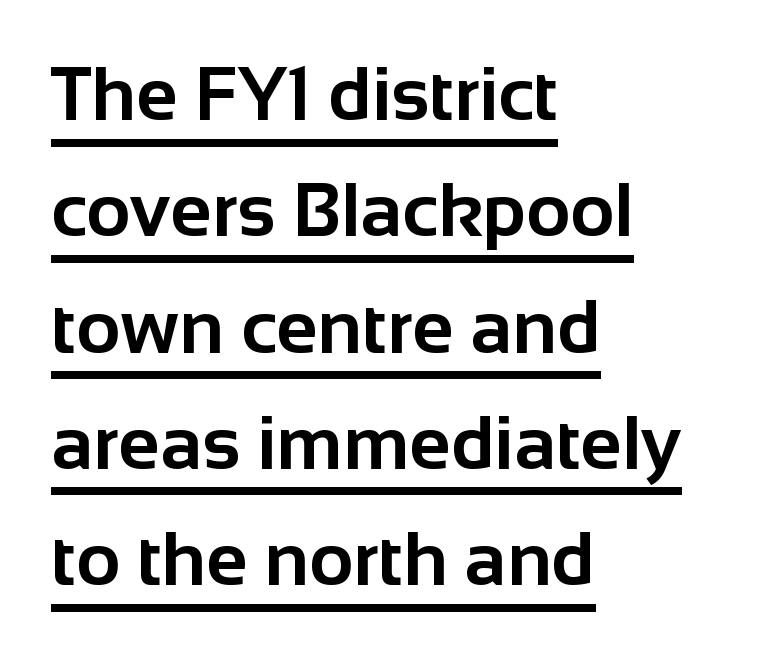
The image shows 76 px bold sans-serif type, upright; set left-aligned, normal line spacing (1.53x), normal letter spacing, underlined; low stroke contrast and a medium x-height.
